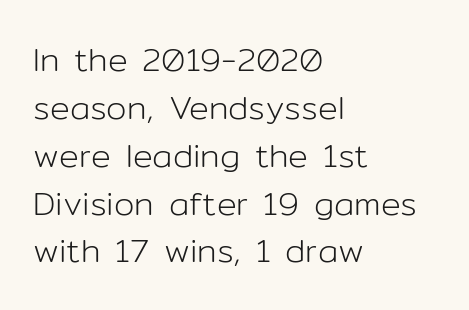
The image shows 33 px light sans-serif type, upright; set left-aligned, normal line spacing (1.45x), normal letter spacing, not underlined; low stroke contrast and a medium x-height.
